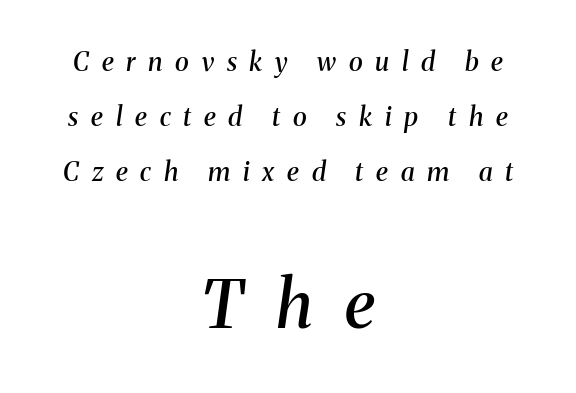
{"serif": "yes", "italic": "yes", "lean": "right", "slant_degrees": 8, "bold": "semi", "weight": "semibold", "width": "normal", "stroke_contrast": "medium", "x_height": "medium", "monospaced": "no", "underline": "no", "align": "center", "line_spacing": "loose", "line_spacing_ratio": 2.12, "letter_spacing": "wide", "letter_spacing_em": 0.49, "larger_block": "second", "size_ratio": 2.54, "glyph_px": 66}
